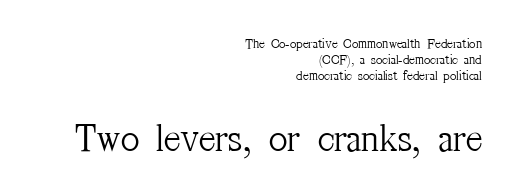
Q: Is the text bold? A: No.
Q: Is the text italic (slanted)? A: No, it is upright.
Q: Is the typeface a serif or a sans-serif typeface? A: Serif.
Q: Is the text underlined? A: No.
Q: How is the paragraph aligned? A: Right-aligned.
Q: Is the spacing between letters normal or unusually wide? A: Normal.
Q: Is the spacing between lines tight, normal or loose? A: Tight.
Q: Which block of text is set in a larger size, the first (top) or the second (bottom)? A: The second (bottom) one.
Q: Width (condensed, normal, or wide)? A: Condensed.
Q: Stroke contrast? A: Medium.
Q: x-height? A: Medium.
Q: Monospaced? A: No.
